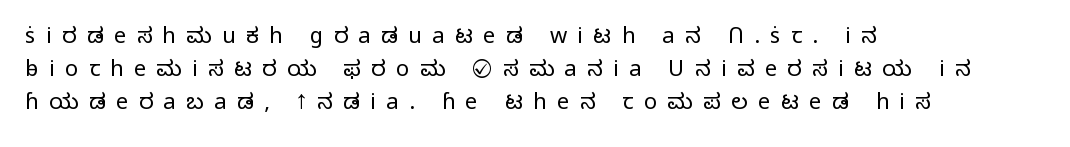
Q: Is the text bold? A: No.
Q: Is the text italic (slanted)? A: No, it is upright.
Q: Is the text underlined? A: No.
Q: How is the paragraph aligned? A: Left-aligned.
Q: Is the spacing between letters normal or unusually wide? A: Unusually wide.
Q: Is the spacing between lines tight, normal or loose? A: Normal.
